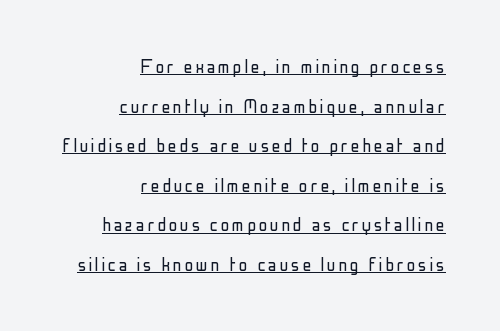
Q: Is the text bold? A: No.
Q: Is the text italic (slanted)? A: No, it is upright.
Q: Is the text underlined? A: Yes.
Q: How is the paragraph aligned? A: Right-aligned.
